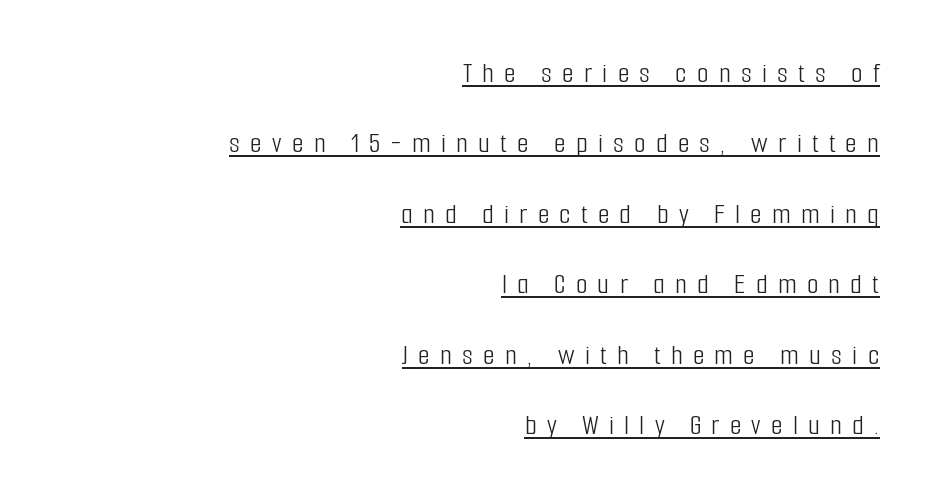
The image shows 30 px light, condensed sans-serif type, upright; set right-aligned, loose line spacing (2.35x), unusually wide letter spacing (+0.34 em), underlined; low stroke contrast and a medium x-height.
